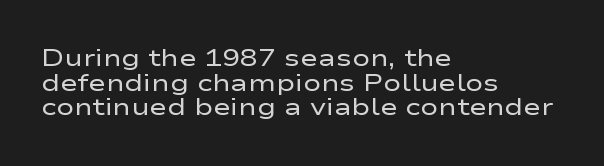
Q: Is the text bold? A: No.
Q: Is the text italic (slanted)? A: No, it is upright.
Q: Is the text underlined? A: No.
Q: How is the paragraph aligned? A: Left-aligned.
Q: Is the spacing between letters normal or unusually wide? A: Normal.
Q: Is the spacing between lines tight, normal or loose? A: Tight.
